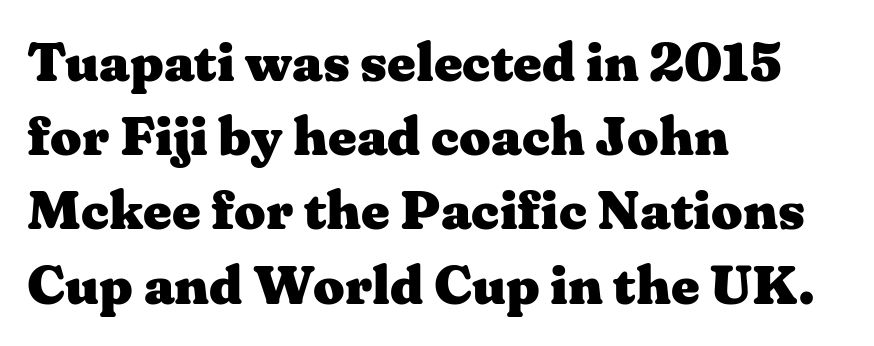
The image shows 55 px heavy, wide serif type, upright; set left-aligned, normal line spacing (1.35x), normal letter spacing, not underlined; medium stroke contrast and a medium x-height.
